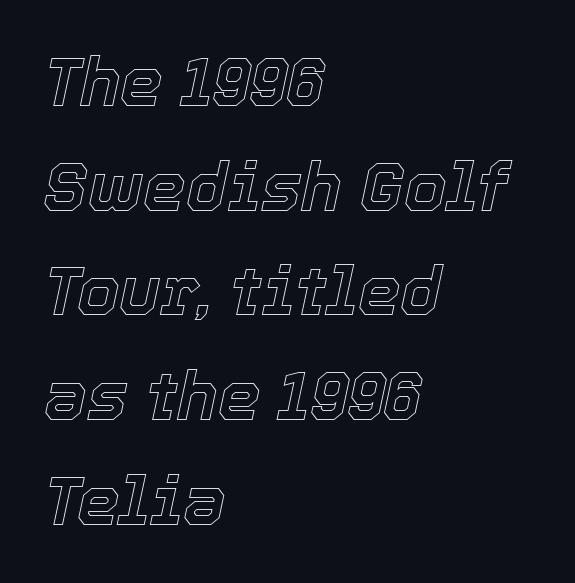
Q: Is the text italic (slanted)? A: Yes, it leans right by about 12 degrees.
Q: Is the text underlined? A: No.
Q: How is the paragraph aligned? A: Left-aligned.
Q: Is the spacing between letters normal or unusually wide? A: Normal.
Q: Is the spacing between lines tight, normal or loose? A: Normal.
Q: Width (condensed, normal, or wide)? A: Normal.
Q: x-height? A: Medium.
Q: Monospaced? A: No.
